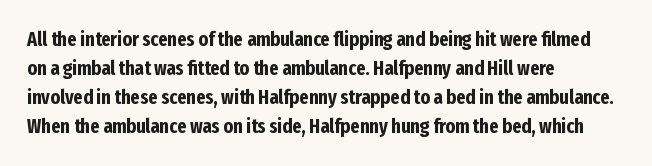
{"italic": "no", "bold": "yes", "underline": "no", "align": "left", "line_spacing": "normal", "line_spacing_ratio": 1.45, "letter_spacing": "normal", "letter_spacing_em": 0.0, "glyph_px": 20}
